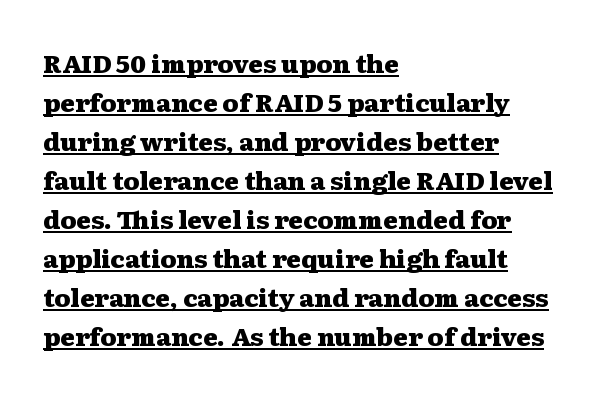
The image shows 25 px bold type, upright; set left-aligned, normal line spacing (1.56x), normal letter spacing, underlined.
